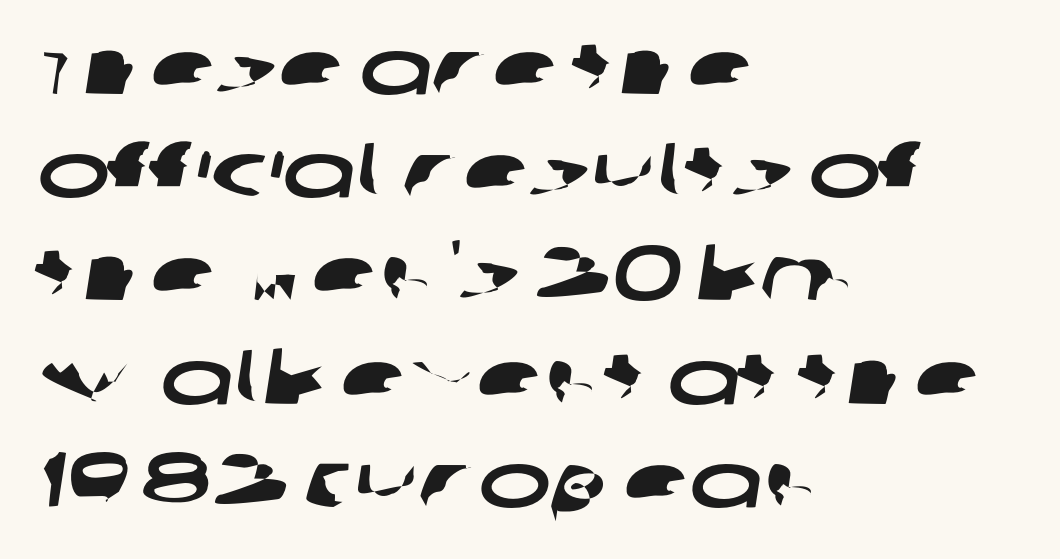
{"serif": "no", "width": "wide", "stroke_contrast": "low", "x_height": "large", "monospaced": "no", "underline": "no", "align": "left", "line_spacing": "normal", "line_spacing_ratio": 1.34, "letter_spacing": "normal", "letter_spacing_em": 0.0, "glyph_px": 77}
